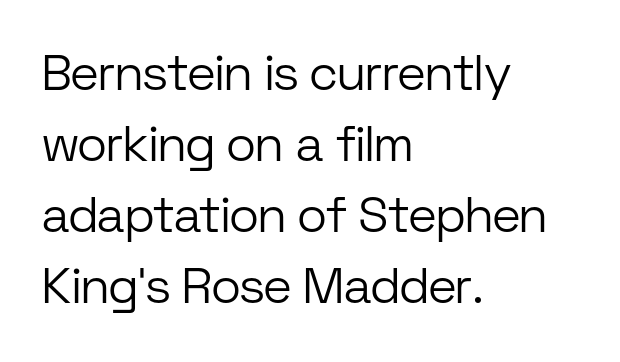
{"serif": "no", "italic": "no", "bold": "no", "weight": "light", "width": "normal", "stroke_contrast": "low", "x_height": "medium", "monospaced": "no", "underline": "no", "align": "left", "line_spacing": "normal", "line_spacing_ratio": 1.42, "letter_spacing": "normal", "letter_spacing_em": 0.0, "glyph_px": 50}
